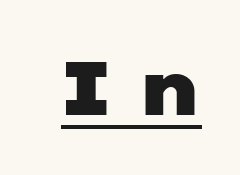
Q: Is the typeface a serif or a sans-serif typeface? A: Sans-serif.
Q: Is the text underlined? A: Yes.
Q: Is the spacing between letters normal or unusually wide? A: Unusually wide.
Q: Width (condensed, normal, or wide)? A: Wide.
Q: Stroke contrast? A: Low.
Q: x-height? A: Medium.
Q: Monospaced? A: No.
